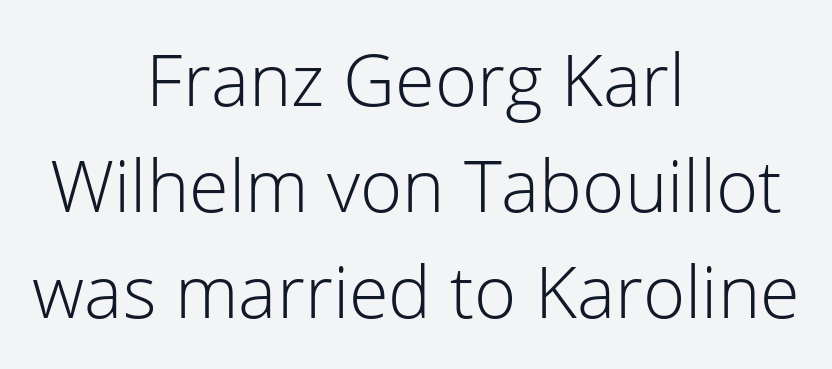
The image shows 72 px light sans-serif type, upright; set centered, normal line spacing (1.47x), normal letter spacing, not underlined; low stroke contrast and a medium x-height.
